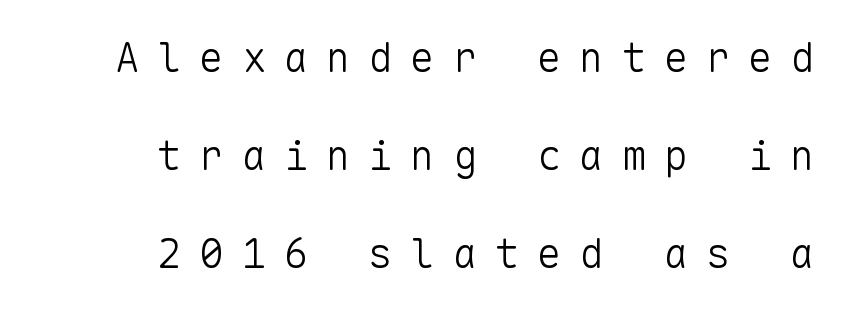
{"serif": "no", "italic": "no", "bold": "no", "weight": "light", "width": "normal", "stroke_contrast": "low", "x_height": "medium", "monospaced": "yes", "underline": "no", "align": "right", "line_spacing": "loose", "line_spacing_ratio": 2.39, "letter_spacing": "wide", "letter_spacing_em": 0.43, "glyph_px": 41}
